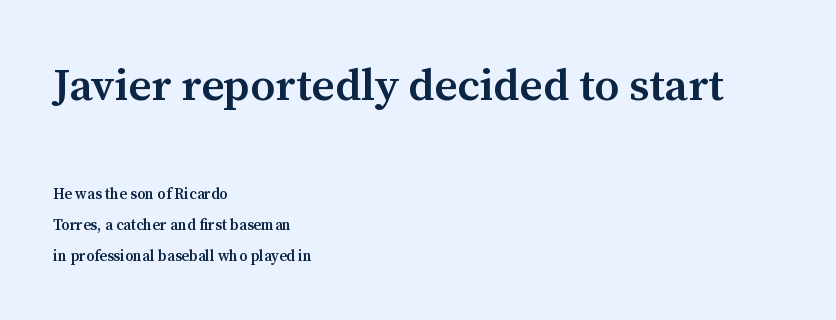
The image shows 45 px semibold serif type, upright; set left-aligned, loose line spacing (2.08x), normal letter spacing, not underlined; the first (top) block is 3.0x larger; medium stroke contrast and a medium x-height.
